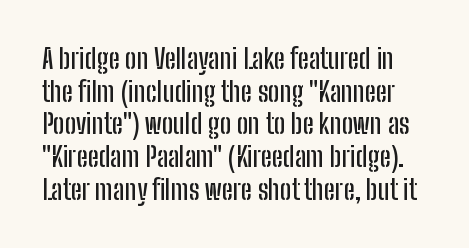
Q: Is the text italic (slanted)? A: No, it is upright.
Q: Is the text underlined? A: No.
Q: Is the spacing between letters normal or unusually wide? A: Normal.
